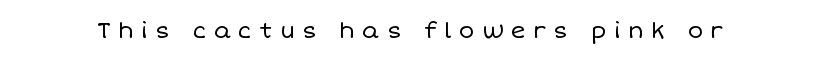
The image shows 23 px text type, upright; set unusually wide letter spacing (+0.31 em), not underlined.
